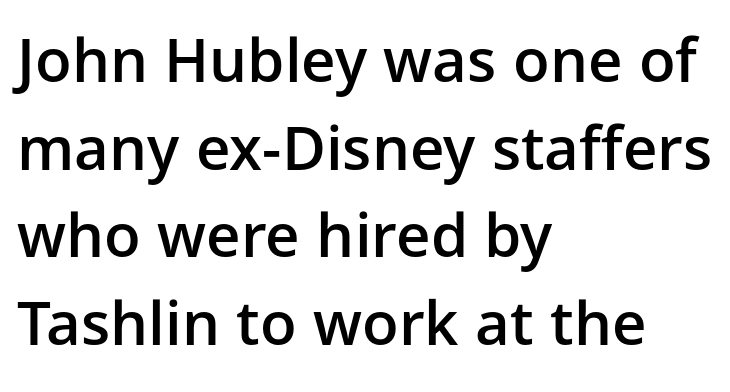
{"serif": "no", "italic": "no", "bold": "semi", "weight": "semibold", "width": "normal", "stroke_contrast": "low", "x_height": "medium", "monospaced": "no", "underline": "no", "align": "left", "line_spacing": "normal", "line_spacing_ratio": 1.46, "letter_spacing": "normal", "letter_spacing_em": 0.0, "glyph_px": 60}
